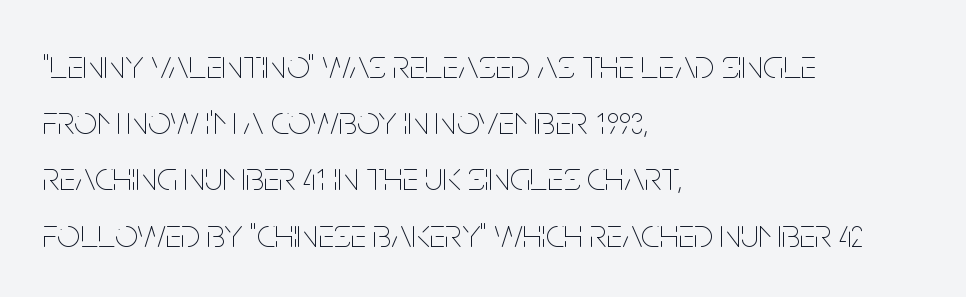
{"italic": "no", "bold": "no", "weight": "thin", "width": "condensed", "stroke_contrast": "low", "x_height": "large", "monospaced": "no", "underline": "no", "align": "left", "line_spacing": "normal", "line_spacing_ratio": 1.37, "letter_spacing": "normal", "letter_spacing_em": 0.0, "glyph_px": 41}
